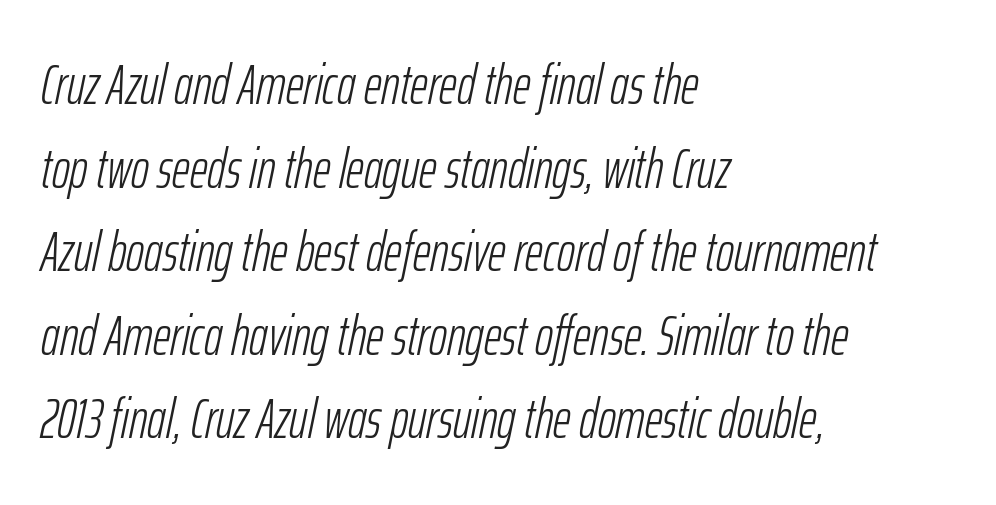
{"italic": "yes", "lean": "right", "slant_degrees": 12, "bold": "no", "weight": "light", "width": "condensed", "stroke_contrast": "low", "x_height": "medium", "monospaced": "no", "underline": "no", "align": "left", "line_spacing": "normal", "line_spacing_ratio": 1.52, "letter_spacing": "normal", "letter_spacing_em": 0.0, "glyph_px": 55}
